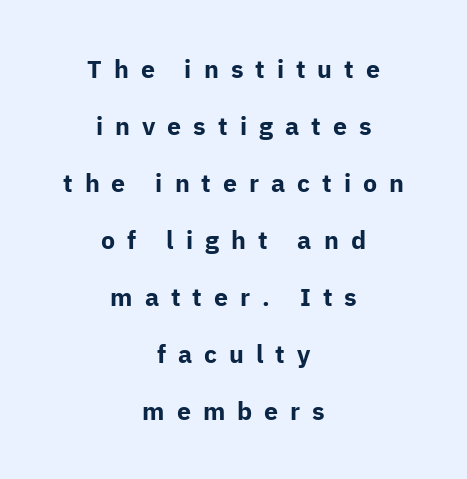
How would I describe the line gaps? Wide and relaxed. What stands out about the letter spacing? Its width — letters are far apart. One-word summary of the alignment: center. Heavy, bold letterforms. The space beneath each line is pristine and unruled.
